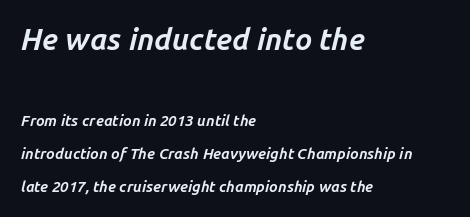
{"italic": "yes", "lean": "right", "slant_degrees": 14, "bold": "yes", "weight": "bold", "width": "normal", "stroke_contrast": "low", "x_height": "medium", "monospaced": "no", "underline": "no", "align": "left", "line_spacing": "loose", "line_spacing_ratio": 2.2, "letter_spacing": "normal", "letter_spacing_em": 0.0, "larger_block": "first", "size_ratio": 2.0, "glyph_px": 30}
